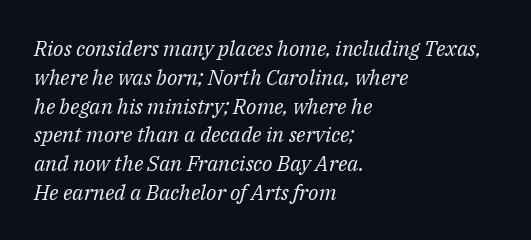
The image shows 21 px text type, italic (leaning right); set left-aligned, normal line spacing (1.37x), normal letter spacing, not underlined.
